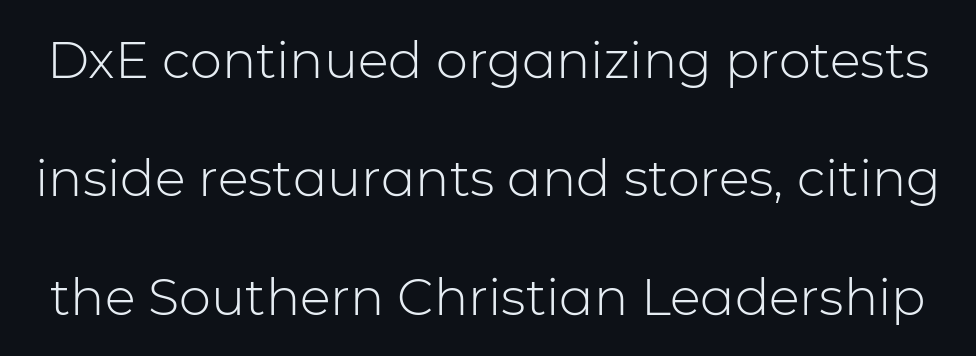
What stands out about the letter spacing? Nothing — it is the standard amount. Honestly, there is no underline to notice here at all. Here the designer chose a conventional face with non-uniform glyph widths. Posture: vertical.
